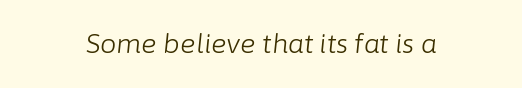
Stem width sits at or under what a default text font uses. Italic? Definitely — the glyphs are oblique. Clear beneath every line of the passage. Between one letter and the next there's only the usual sliver of space.
